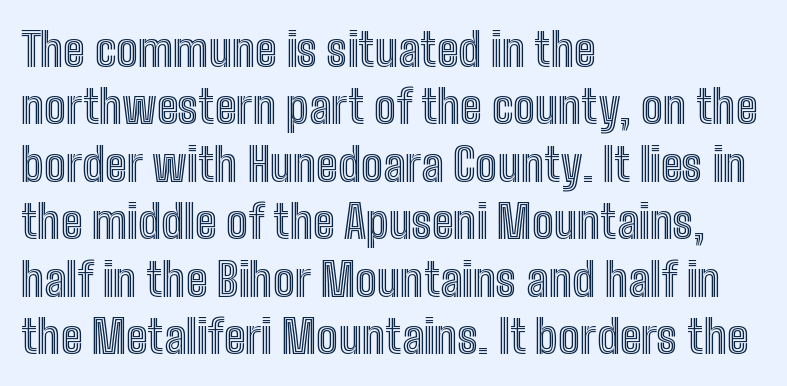
The image shows 46 px condensed type, upright; set left-aligned, normal line spacing (1.25x), normal letter spacing, not underlined; a medium x-height.
